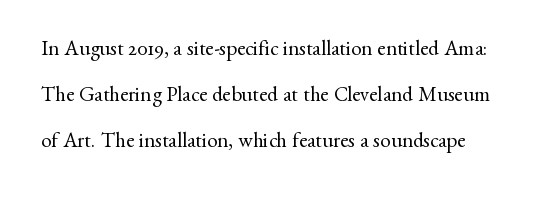
The passage shown stacks its lines with a broad gap. The letterforms sit shoulder to shoulder at normal distance. On a weight scale, this lands at 450 or below. Beneath every word, the page is bare.
